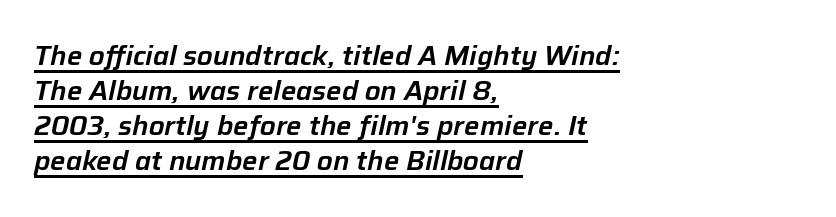
The image shows 27 px text type, italic (leaning right); set left-aligned, normal line spacing (1.3x), normal letter spacing, underlined.
